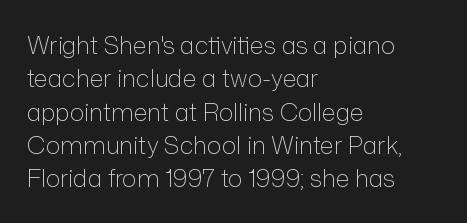
The letterforms sit at book weight or below. Posture: straight, roman, zero tilt. Tracking value appears to be zero — textbook default spacing. The passage shown stacks its lines at a standard gap. Is the block centered? No — it sits flush against the left margin. The foot of each line stays bare and open.
